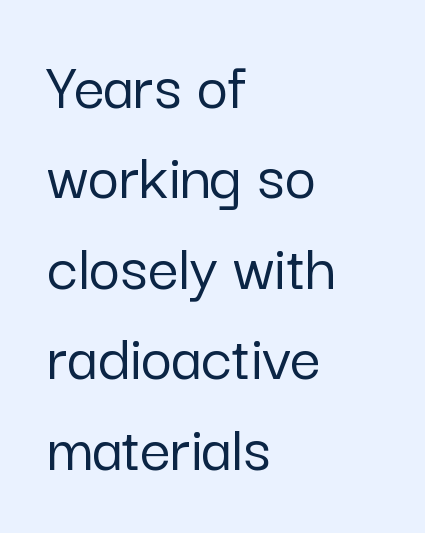
{"serif": "no", "italic": "no", "width": "normal", "stroke_contrast": "low", "x_height": "medium", "monospaced": "no", "underline": "no", "align": "left", "line_spacing": "normal", "line_spacing_ratio": 1.33, "letter_spacing": "normal", "letter_spacing_em": 0.0, "glyph_px": 68}
